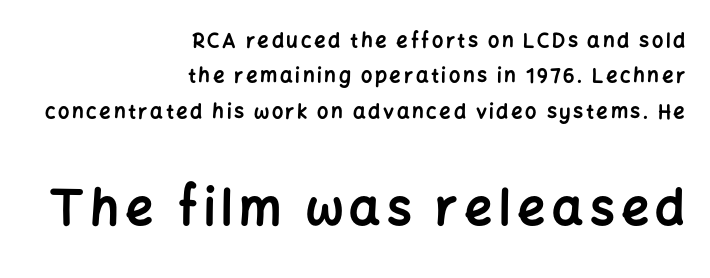
The image shows 49 px bold sans-serif type, upright; set right-aligned, line spacing 1.77x, not underlined; the second (bottom) block is 2.45x larger; low stroke contrast and a medium x-height.
